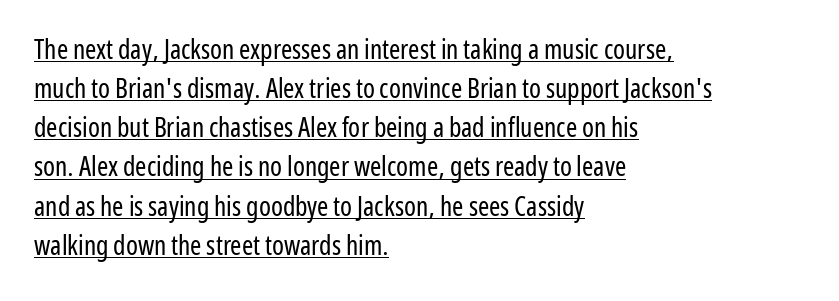
The image shows 27 px text type, upright; set left-aligned, normal line spacing (1.45x), normal letter spacing, underlined.
